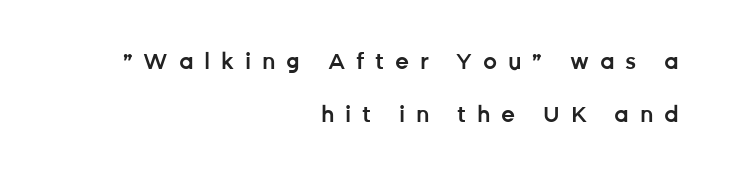
A somewhat darkened texture: the type is semibold rather than bold. The lines are quadded right. In terms of leading, this rendering errs on the spacious side. Between one letter and the next there's a generous, obvious gap. These lines were composed using upright roman letters. Bare-footed words on every line.
